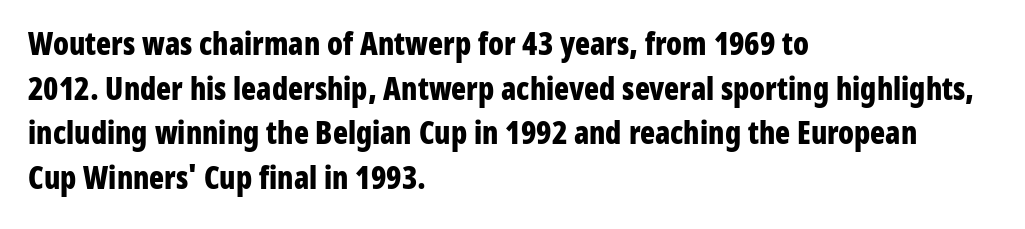
{"serif": "no", "italic": "no", "bold": "yes", "weight": "bold", "width": "condensed", "stroke_contrast": "low", "x_height": "medium", "monospaced": "no", "underline": "no", "align": "left", "line_spacing": "normal", "line_spacing_ratio": 1.44, "letter_spacing": "normal", "letter_spacing_em": 0.0, "glyph_px": 31}
